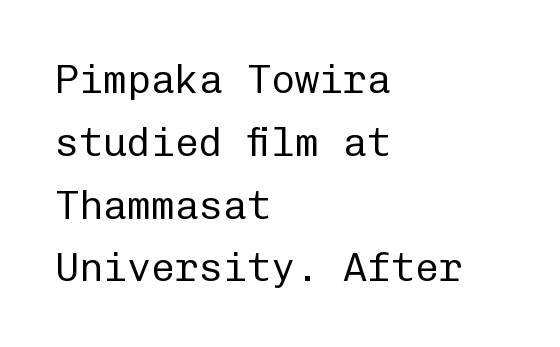
{"serif": "no", "italic": "no", "bold": "no", "weight": "regular", "width": "normal", "stroke_contrast": "low", "x_height": "medium", "monospaced": "yes", "underline": "no", "align": "left", "line_spacing": "normal", "line_spacing_ratio": 1.57, "letter_spacing": "normal", "letter_spacing_em": 0.0, "glyph_px": 40}
